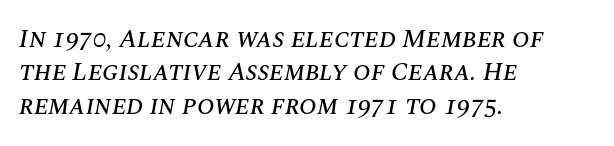
The axis of the letterforms is tilted away from vertical. A normal amount of white space separates one row of letters from the next. This rendering features lettering with no underline. Horizontal alignment here is leftward, the default for most running prose.
